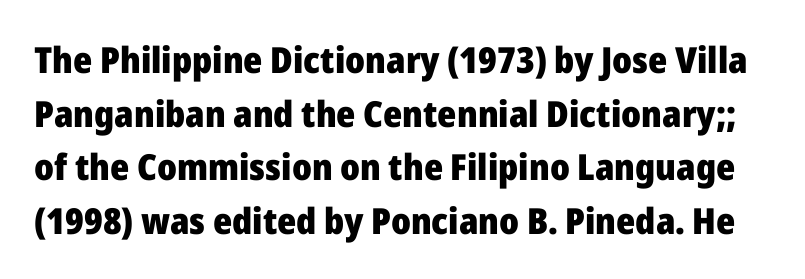
Italic: no, the glyphs are upright roman. Rows of type keep a routine distance in the vertical direction. Descenders are the only things crossing below the line. Note the varied advance widths — an 'i' is clearly narrower than an 'm'. The face used here is rendered with its standard letterfit. Set as a true bold cut, around the 700 mark.
